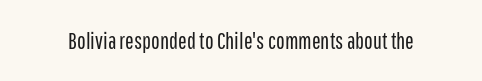
The type is set solid horizontally, with unmodified tracking. Words float on clear page, feet unadorned. A quiet, ordinary-to-light weight characterises the typeface. The type sits square on the baseline with zero lean.
